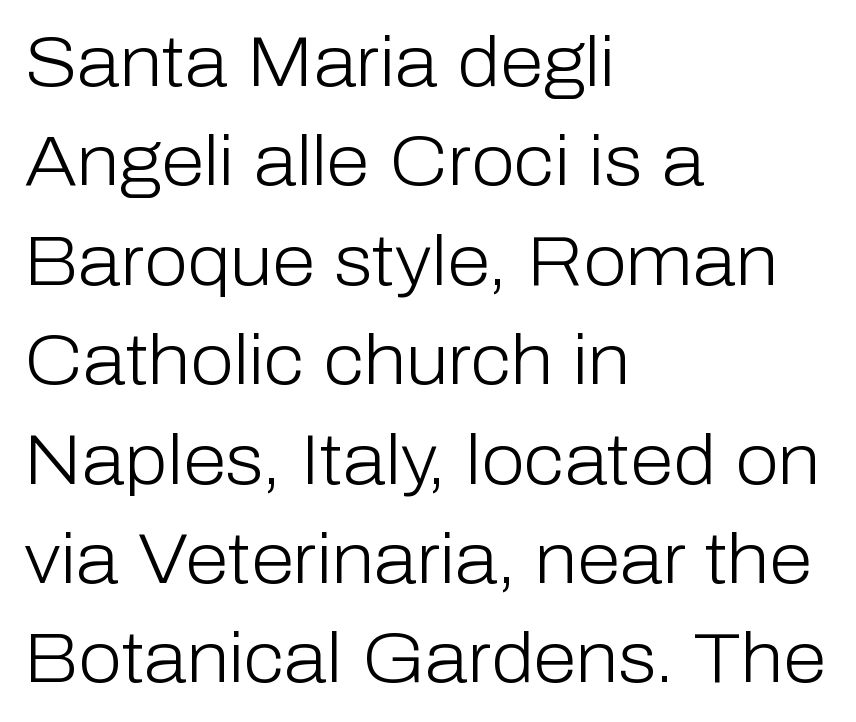
The image shows 70 px light sans-serif type, upright; set left-aligned, normal line spacing (1.42x), normal letter spacing, not underlined; low stroke contrast and a medium x-height.
